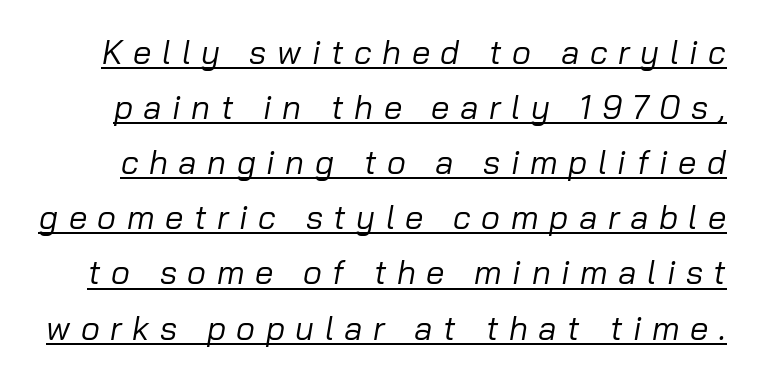
Is the stroke heavy? The answer is a plain regular-or-lighter. Honestly, the row spacing looks completely unremarkable. Varying glyph widths throughout — classic text-font behaviour. The typesetter has applied underlining to the passage shown. The passage shown leans; its letterforms are oblique.
